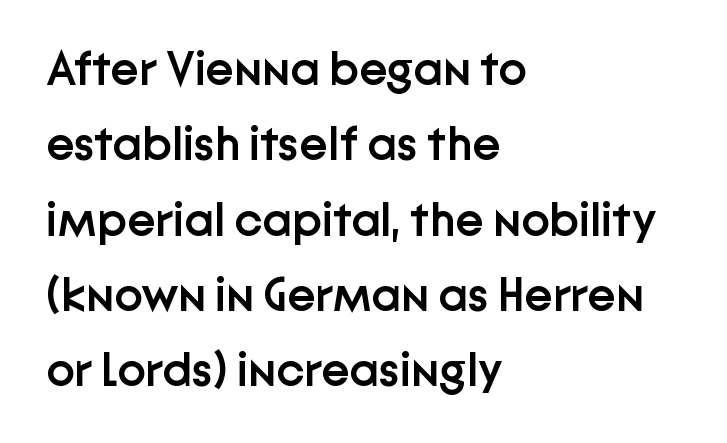
{"serif": "no", "italic": "no", "bold": "semi", "weight": "semibold", "width": "normal", "stroke_contrast": "low", "x_height": "medium", "monospaced": "no", "underline": "no", "align": "left", "line_spacing": "normal", "line_spacing_ratio": 1.57, "letter_spacing": "normal", "letter_spacing_em": 0.0, "glyph_px": 48}
